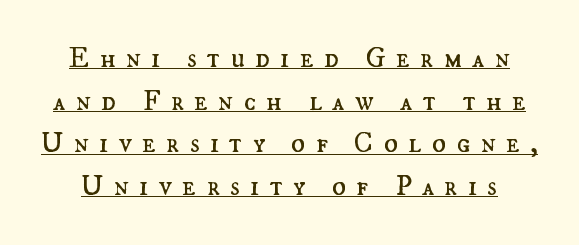
Q: Is the text bold? A: No.
Q: Is the text italic (slanted)? A: No, it is upright.
Q: Is the text underlined? A: Yes.
Q: Is the spacing between letters normal or unusually wide? A: Unusually wide.
Q: Is the spacing between lines tight, normal or loose? A: Normal.
Q: Width (condensed, normal, or wide)? A: Normal.
Q: Stroke contrast? A: Medium.
Q: x-height? A: Small.
Q: Monospaced? A: No.
